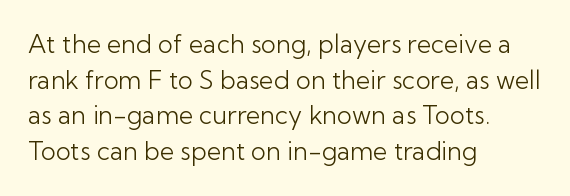
Q: Is the text bold? A: No.
Q: Is the text italic (slanted)? A: No, it is upright.
Q: Is the text underlined? A: No.
Q: How is the paragraph aligned? A: Left-aligned.
Q: Is the spacing between letters normal or unusually wide? A: Normal.
Q: Is the spacing between lines tight, normal or loose? A: Normal.
